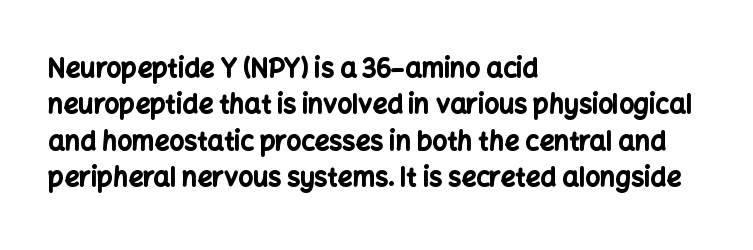
Characters remain perfectly vertical along every line. The passage is arranged the way most books set body copy — flush left. These lines sit exactly where default settings would place them. Nobody touched the tracking dial on this one. Descender tails drop into unmarked territory. Is the type bold? Yes — the strokes are clearly thick and heavy.
